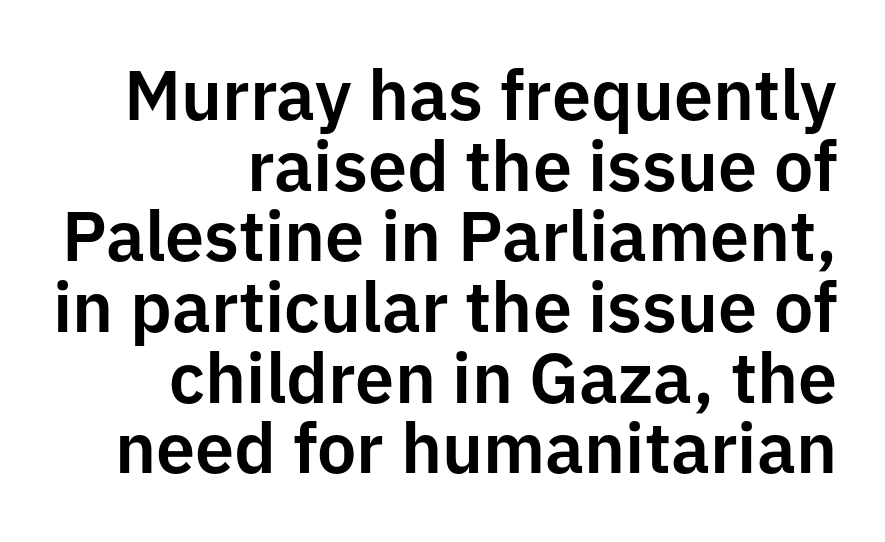
Q: Is the text italic (slanted)? A: No, it is upright.
Q: Is the typeface a serif or a sans-serif typeface? A: Sans-serif.
Q: Is the text underlined? A: No.
Q: How is the paragraph aligned? A: Right-aligned.
Q: Is the spacing between letters normal or unusually wide? A: Normal.
Q: Is the spacing between lines tight, normal or loose? A: Tight.
Q: Width (condensed, normal, or wide)? A: Normal.
Q: Stroke contrast? A: Low.
Q: x-height? A: Medium.
Q: Monospaced? A: No.
